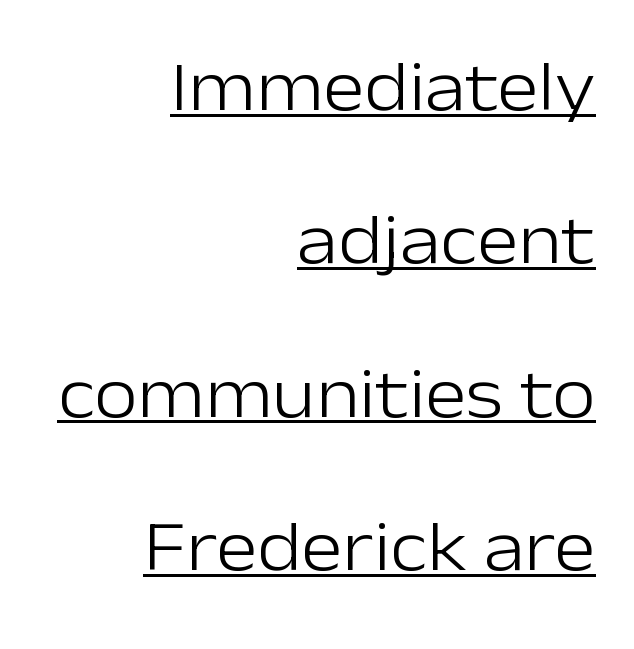
{"serif": "no", "italic": "no", "bold": "no", "weight": "light", "width": "normal", "stroke_contrast": "low", "x_height": "medium", "monospaced": "no", "underline": "yes", "align": "right", "line_spacing": "loose", "line_spacing_ratio": 2.16, "letter_spacing": "normal", "letter_spacing_em": 0.0, "glyph_px": 71}
